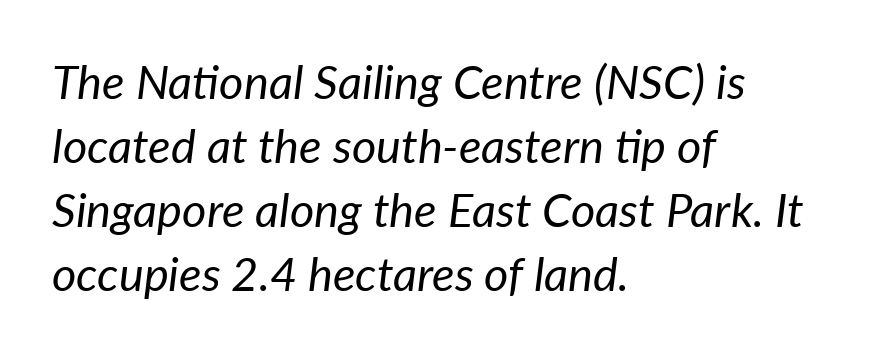
The image shows 47 px regular-weight type, italic (leaning right); set left-aligned, normal line spacing (1.36x), normal letter spacing, not underlined; low stroke contrast and a medium x-height.
